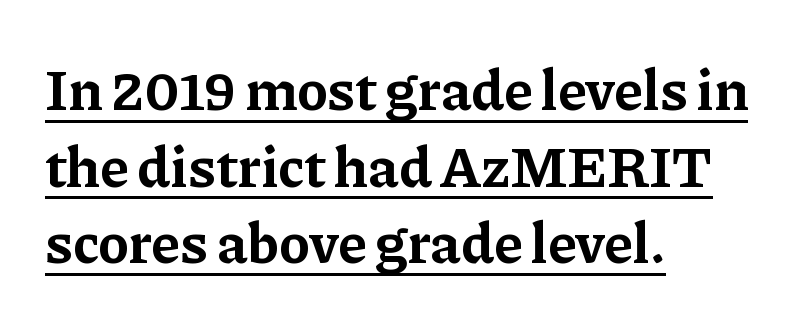
{"serif": "yes", "italic": "no", "bold": "yes", "weight": "bold", "width": "normal", "stroke_contrast": "low", "x_height": "medium", "monospaced": "no", "underline": "yes", "align": "left", "line_spacing": "normal", "line_spacing_ratio": 1.32, "letter_spacing": "normal", "letter_spacing_em": 0.0, "glyph_px": 58}
